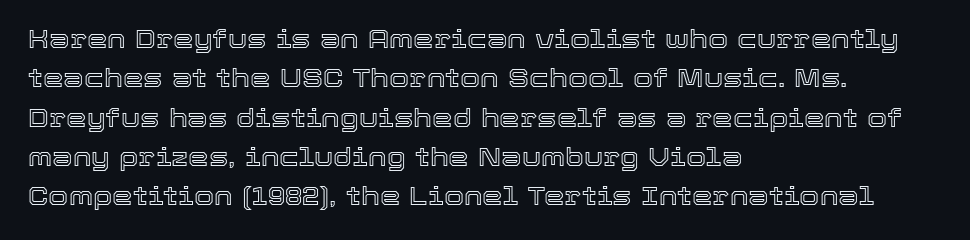
Q: Is the text italic (slanted)? A: No, it is upright.
Q: Is the text underlined? A: No.
Q: How is the paragraph aligned? A: Left-aligned.
Q: Is the spacing between letters normal or unusually wide? A: Normal.
Q: Is the spacing between lines tight, normal or loose? A: Normal.
